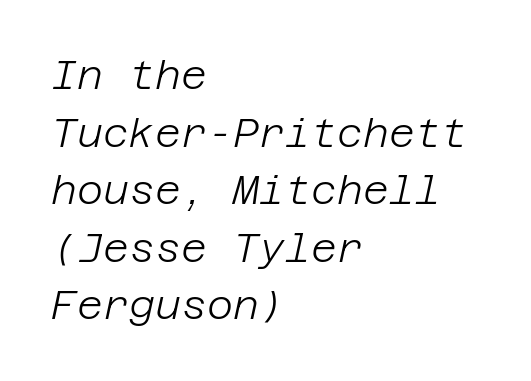
The image shows 40 px light type, italic (leaning right); set left-aligned, normal line spacing (1.44x), normal letter spacing, not underlined; low stroke contrast and a large x-height.
